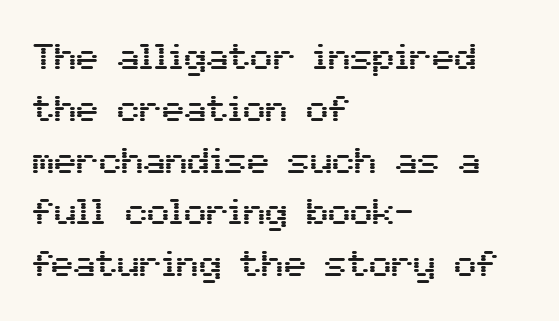
The image shows 37 px sans-serif type, upright; set left-aligned, normal line spacing (1.4x), normal letter spacing, not underlined; medium stroke contrast and a medium x-height.
